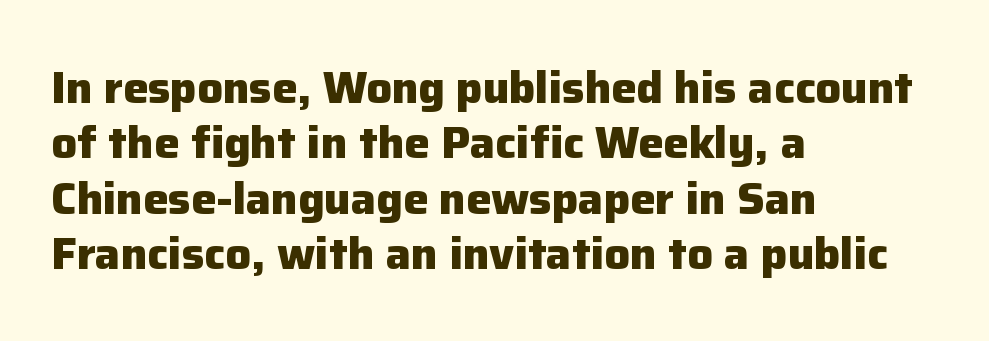
The image shows 45 px heavy sans-serif type, upright; set left-aligned, line spacing 1.23x, normal letter spacing, not underlined; low stroke contrast and a medium x-height.
